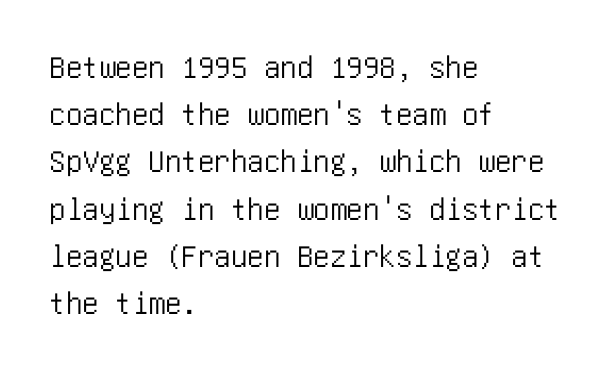
The image shows 33 px condensed sans-serif type, upright; set left-aligned, normal line spacing (1.43x), normal letter spacing, not underlined; low stroke contrast and a large x-height.
